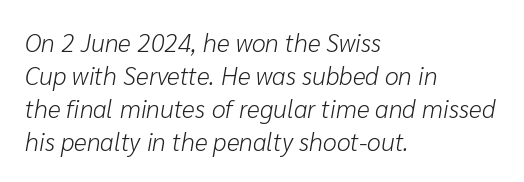
The image shows 25 px text type, italic (leaning right); set left-aligned, normal line spacing (1.32x), normal letter spacing, not underlined.
